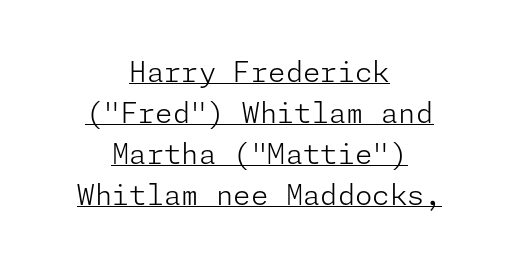
Q: Is the text bold? A: No.
Q: Is the text italic (slanted)? A: No, it is upright.
Q: Is the typeface a serif or a sans-serif typeface? A: Sans-serif.
Q: Is the text underlined? A: Yes.
Q: How is the paragraph aligned? A: Centered.
Q: Is the spacing between letters normal or unusually wide? A: Normal.
Q: Is the spacing between lines tight, normal or loose? A: Normal.
Q: Width (condensed, normal, or wide)? A: Normal.
Q: Stroke contrast? A: Low.
Q: x-height? A: Medium.
